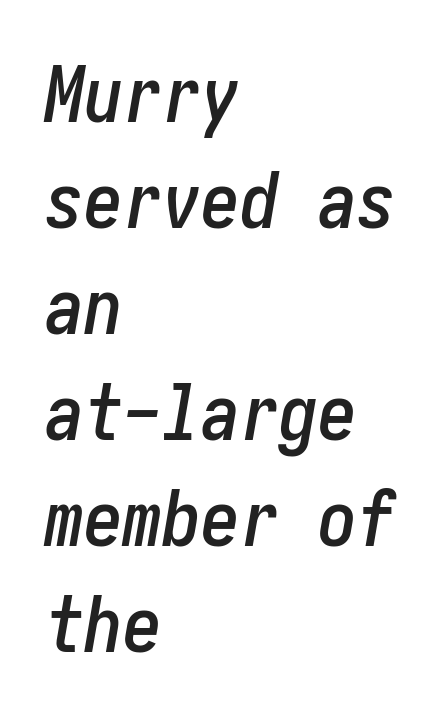
Q: Is the text italic (slanted)? A: Yes, it leans right by about 10 degrees.
Q: Is the text underlined? A: No.
Q: How is the paragraph aligned? A: Left-aligned.
Q: Is the spacing between letters normal or unusually wide? A: Normal.
Q: Is the spacing between lines tight, normal or loose? A: Normal.
Q: Width (condensed, normal, or wide)? A: Condensed.
Q: Stroke contrast? A: Low.
Q: x-height? A: Medium.
